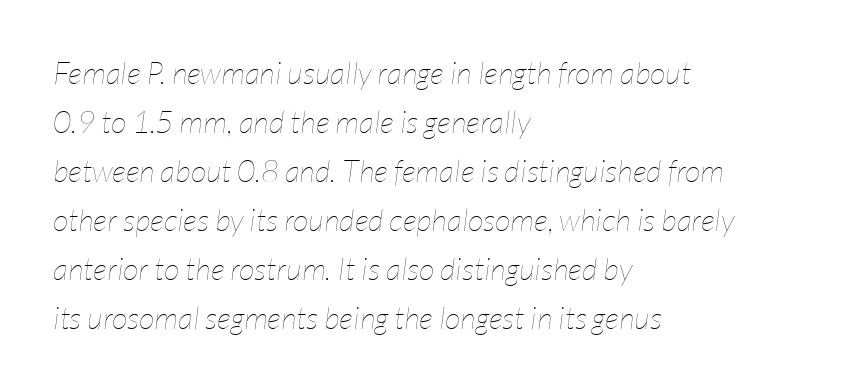
Q: Is the text bold? A: No.
Q: Is the text italic (slanted)? A: Yes, it leans right by about 7 degrees.
Q: Is the text underlined? A: No.
Q: How is the paragraph aligned? A: Left-aligned.
Q: Is the spacing between letters normal or unusually wide? A: Normal.
Q: Is the spacing between lines tight, normal or loose? A: Normal.
Q: Width (condensed, normal, or wide)? A: Condensed.
Q: Stroke contrast? A: Low.
Q: x-height? A: Medium.
Q: Monospaced? A: No.
